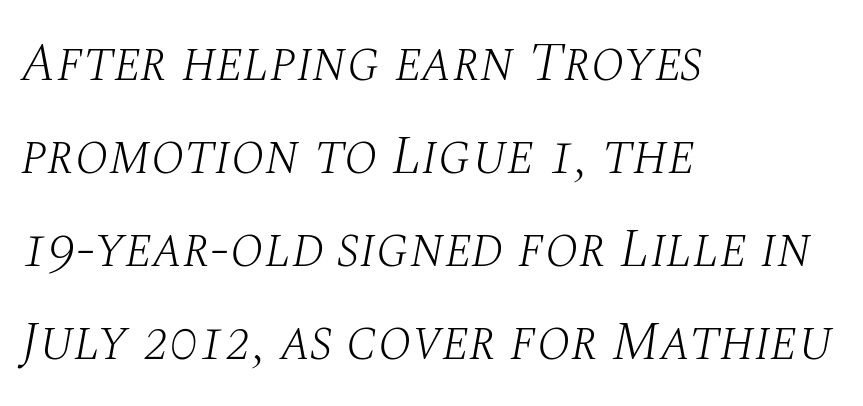
The image shows 55 px light serif type, italic (leaning right); set left-aligned, normal line spacing (1.69x), normal letter spacing, not underlined; medium stroke contrast and a large x-height.
